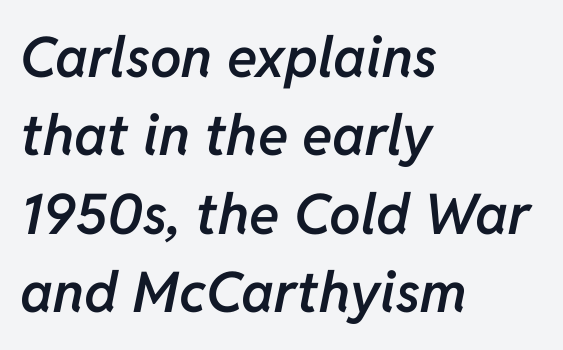
Each new line begins a customary step beneath the previous one. Every letter is mildly thick-stroked: semibold rather than bold. Each letter keeps its own natural width here, so spacing adapts to shape. Looking at the ascenders, they clearly lean. The rendering keeps characters at their native spacing.
